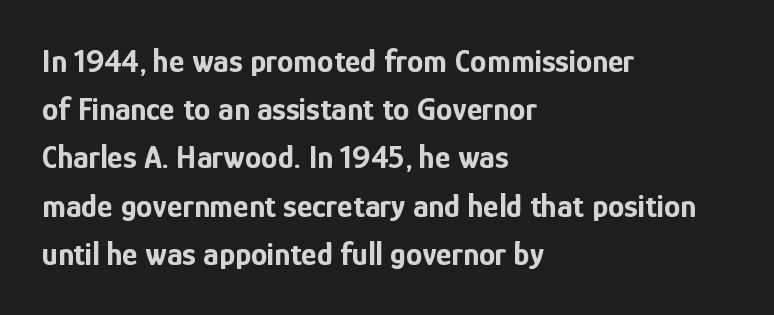
{"serif": "no", "italic": "no", "bold": "yes", "weight": "bold", "width": "condensed", "stroke_contrast": "low", "x_height": "medium", "monospaced": "no", "underline": "no", "align": "left", "line_spacing": "normal", "line_spacing_ratio": 1.46, "letter_spacing": "normal", "letter_spacing_em": 0.0, "glyph_px": 33}
